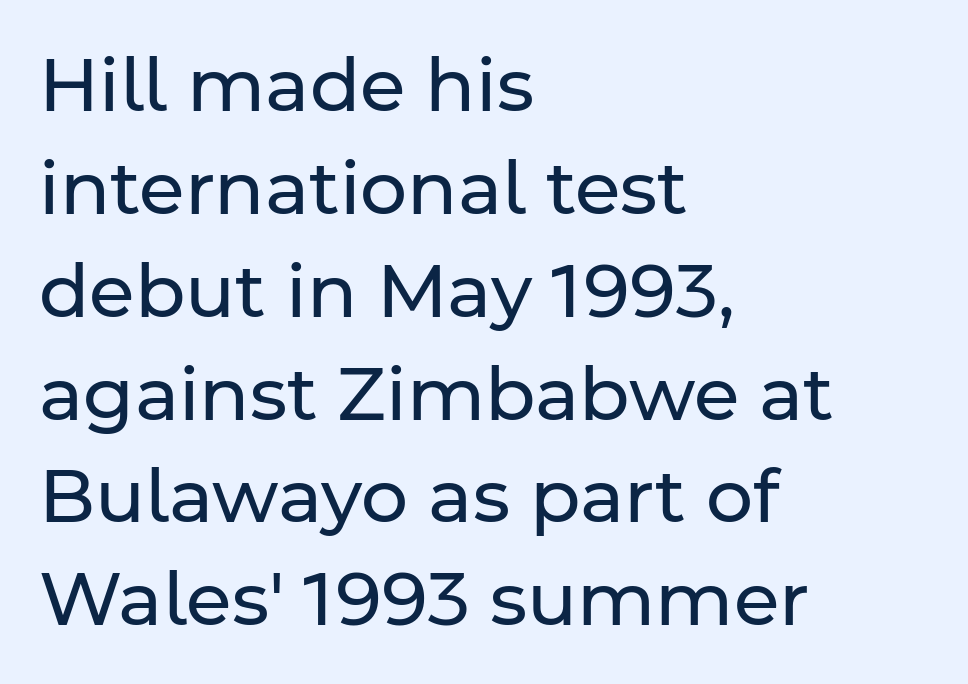
{"serif": "no", "italic": "no", "bold": "no", "weight": "regular", "width": "normal", "stroke_contrast": "low", "x_height": "medium", "monospaced": "no", "underline": "no", "align": "left", "line_spacing": "normal", "line_spacing_ratio": 1.39, "letter_spacing": "normal", "letter_spacing_em": 0.0, "glyph_px": 74}
